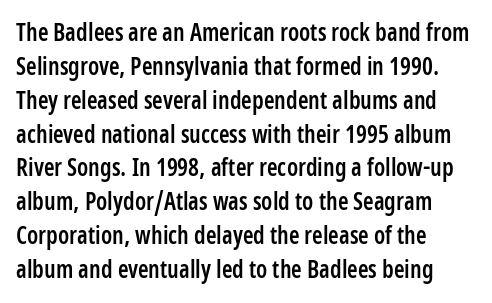
{"italic": "no", "bold": "semi", "underline": "no", "align": "left", "line_spacing": "normal", "line_spacing_ratio": 1.41, "letter_spacing": "normal", "letter_spacing_em": 0.0, "glyph_px": 24}
